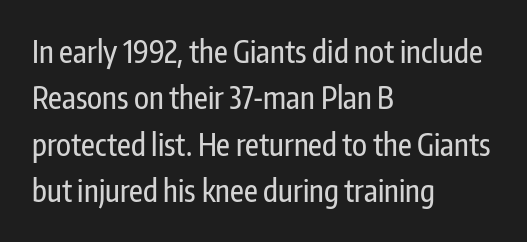
Honestly, the row spacing looks completely unremarkable. Typeset ragged right — the left edge is the straight one. You could not count columns in this text — the font is proportionally spaced. Nope, not italic — everything's standing straight. Rule under the text: the space is simply empty. The text was rendered using a sans face with plain stroke endings.
